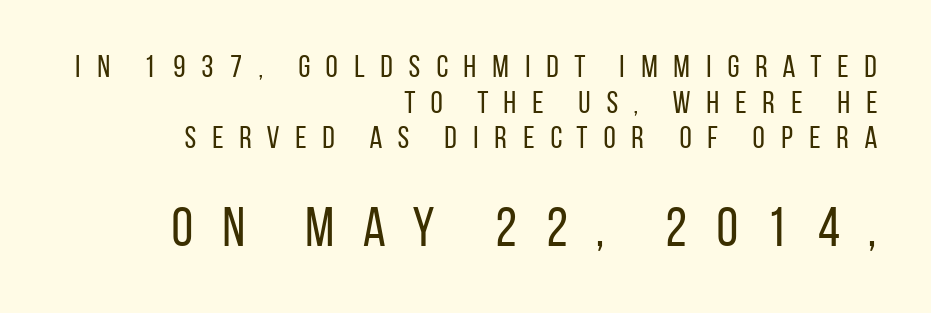
Q: Is the text bold? A: No.
Q: Is the text italic (slanted)? A: No, it is upright.
Q: Is the typeface a serif or a sans-serif typeface? A: Sans-serif.
Q: Is the text underlined? A: No.
Q: How is the paragraph aligned? A: Right-aligned.
Q: Is the spacing between letters normal or unusually wide? A: Unusually wide.
Q: Is the spacing between lines tight, normal or loose? A: Tight.
Q: Which block of text is set in a larger size, the first (top) or the second (bottom)? A: The second (bottom) one.
Q: Width (condensed, normal, or wide)? A: Condensed.
Q: Stroke contrast? A: Low.
Q: x-height? A: Large.
Q: Monospaced? A: No.
